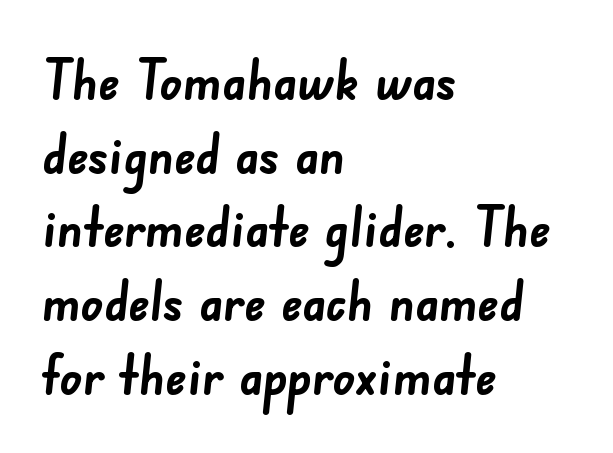
Q: Is the text bold? A: Yes.
Q: Is the typeface a serif or a sans-serif typeface? A: Sans-serif.
Q: Is the text underlined? A: No.
Q: How is the paragraph aligned? A: Left-aligned.
Q: Is the spacing between letters normal or unusually wide? A: Normal.
Q: Is the spacing between lines tight, normal or loose? A: Normal.
Q: Width (condensed, normal, or wide)? A: Normal.
Q: Stroke contrast? A: Low.
Q: x-height? A: Small.
Q: Monospaced? A: No.
